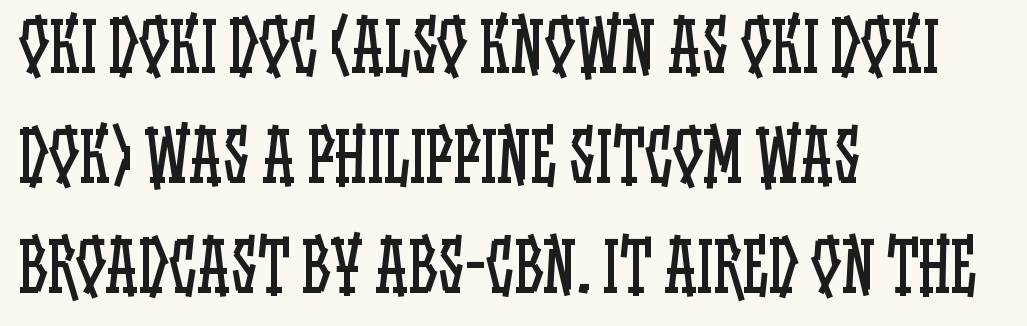
Q: Is the text bold? A: No.
Q: Is the text italic (slanted)? A: No, it is upright.
Q: Is the text underlined? A: No.
Q: How is the paragraph aligned? A: Left-aligned.
Q: Is the spacing between letters normal or unusually wide? A: Normal.
Q: Is the spacing between lines tight, normal or loose? A: Normal.
Q: Width (condensed, normal, or wide)? A: Condensed.
Q: Stroke contrast? A: Low.
Q: x-height? A: Large.
Q: Monospaced? A: No.
